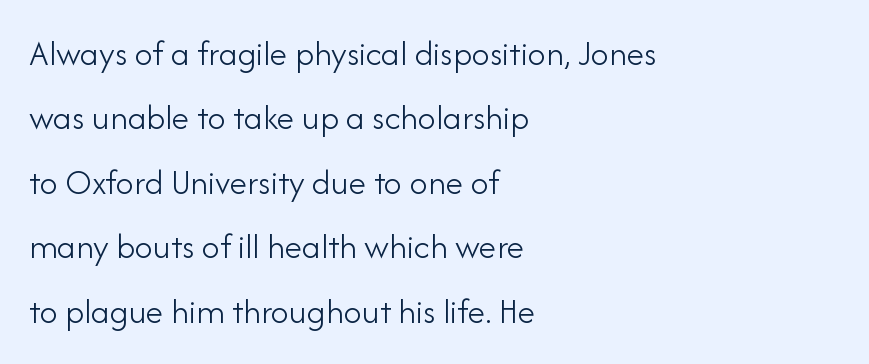
The image shows 36 px light sans-serif type, upright; set left-aligned, line spacing 1.79x, normal letter spacing, not underlined; low stroke contrast and a small x-height.
